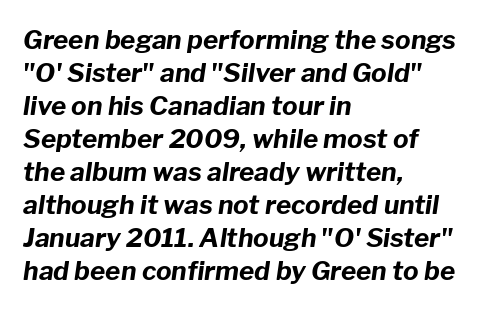
Q: Is the text bold? A: Yes.
Q: Is the text italic (slanted)? A: Yes, it leans right by about 8 degrees.
Q: Is the text underlined? A: No.
Q: How is the paragraph aligned? A: Left-aligned.
Q: Is the spacing between letters normal or unusually wide? A: Normal.
Q: Is the spacing between lines tight, normal or loose? A: Normal.
